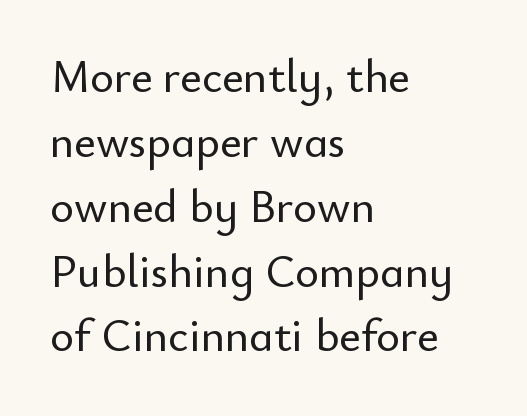
{"serif": "no", "italic": "no", "width": "normal", "stroke_contrast": "low", "x_height": "small", "monospaced": "no", "underline": "no", "align": "left", "line_spacing": "normal", "line_spacing_ratio": 1.41, "letter_spacing": "normal", "letter_spacing_em": 0.0, "glyph_px": 46}
